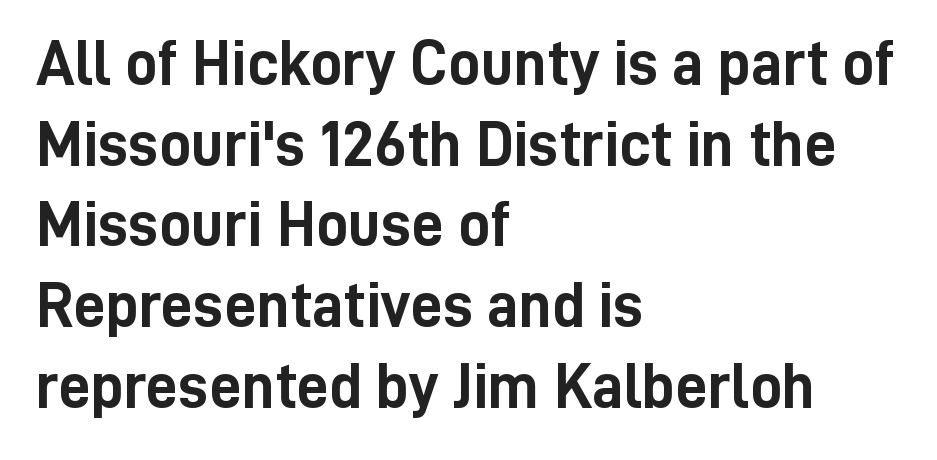
Q: Is the text bold? A: Yes.
Q: Is the text italic (slanted)? A: No, it is upright.
Q: Is the typeface a serif or a sans-serif typeface? A: Sans-serif.
Q: Is the text underlined? A: No.
Q: How is the paragraph aligned? A: Left-aligned.
Q: Is the spacing between letters normal or unusually wide? A: Normal.
Q: Is the spacing between lines tight, normal or loose? A: Normal.
Q: Width (condensed, normal, or wide)? A: Condensed.
Q: Stroke contrast? A: Low.
Q: x-height? A: Medium.
Q: Monospaced? A: No.
